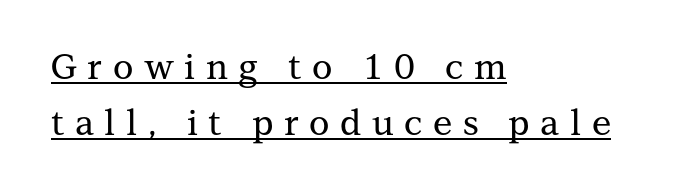
The image shows 35 px serif type, upright; set left-aligned, normal line spacing (1.61x), unusually wide letter spacing (+0.3 em), underlined; medium stroke contrast and a medium x-height.
